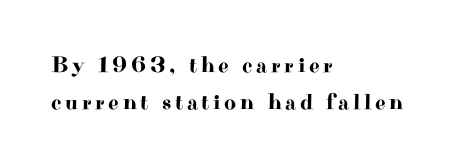
This sample keeps an unexceptional amount of space between lines. Ordinary non-slanted type is in use. Leftover space on each line is placed entirely after the last word. The string is rendered with underlining switched off.
